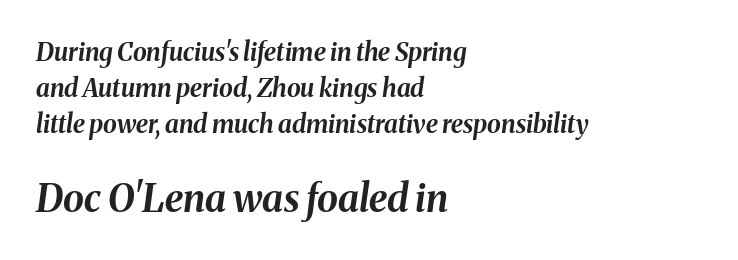
The image shows 38 px bold type, italic (leaning right); set left-aligned, normal line spacing (1.44x), normal letter spacing, not underlined; the second (bottom) block is 1.52x larger; medium stroke contrast and a medium x-height.
